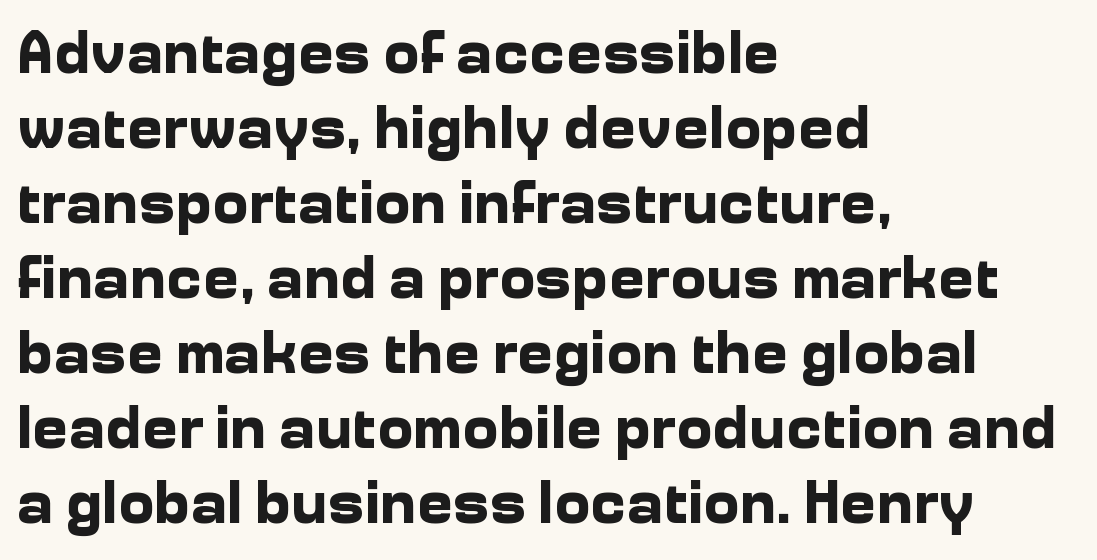
{"serif": "no", "italic": "no", "bold": "yes", "weight": "bold", "width": "normal", "stroke_contrast": "low", "x_height": "medium", "monospaced": "no", "underline": "no", "align": "left", "line_spacing_ratio": 1.23, "letter_spacing": "normal", "letter_spacing_em": 0.0, "glyph_px": 61}
